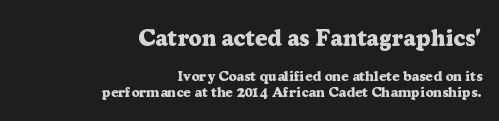
The horizontal fit of the characters is conventional and even. Visually, the top section dominates because its glyphs are scaled up. The font's upright variant was chosen for this text. Quick note: underline off.
